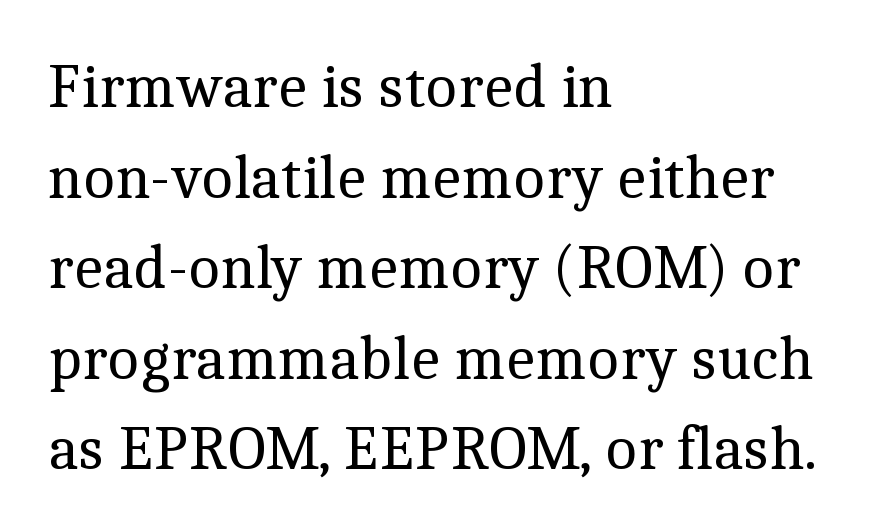
These lines are rendered in a variable-pitch font. Typeset ragged right — the left edge is the straight one. The rendering uses a moderate line-height, typical for paragraphs. The designer went with a serif here, giving each stem small feet. Observe the ordinary spacing: letters are neighbours, not strangers.
